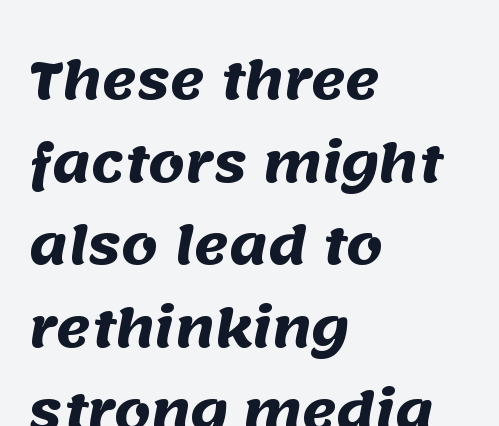
What kind of face is this? One without serifs — a sans. Unmarked baselines from the first word to the last. The face used here has the dense, thick strokes of a bold. Varying glyph widths throughout — classic text-font behaviour.
